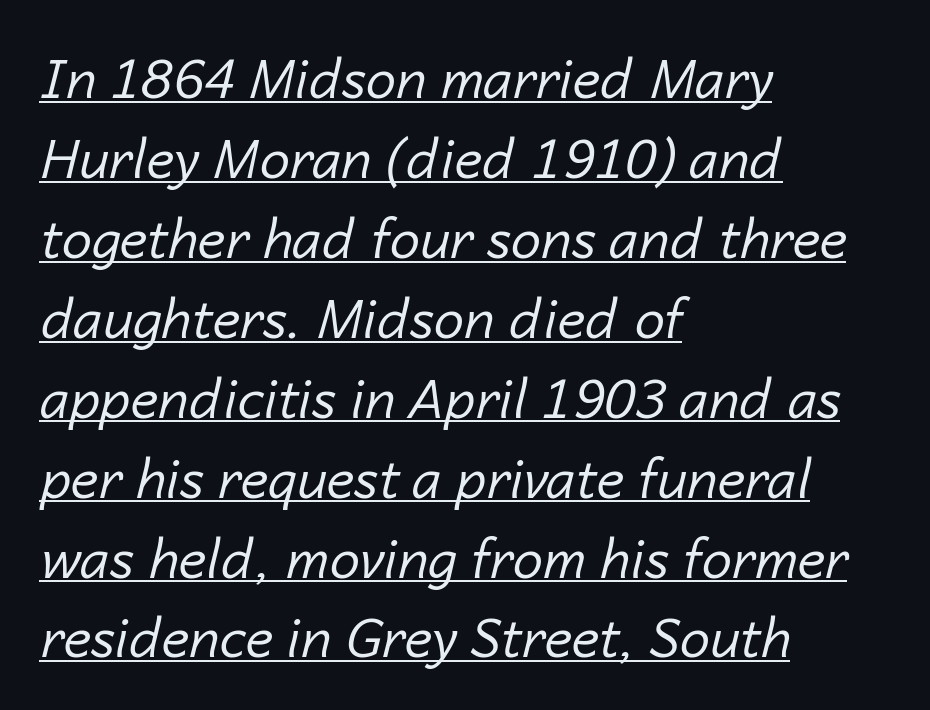
Q: Is the text bold? A: No.
Q: Is the text italic (slanted)? A: Yes, it leans right by about 14 degrees.
Q: Is the text underlined? A: Yes.
Q: How is the paragraph aligned? A: Left-aligned.
Q: Is the spacing between letters normal or unusually wide? A: Normal.
Q: Is the spacing between lines tight, normal or loose? A: Normal.
Q: Width (condensed, normal, or wide)? A: Normal.
Q: Stroke contrast? A: Low.
Q: x-height? A: Medium.
Q: Monospaced? A: No.
